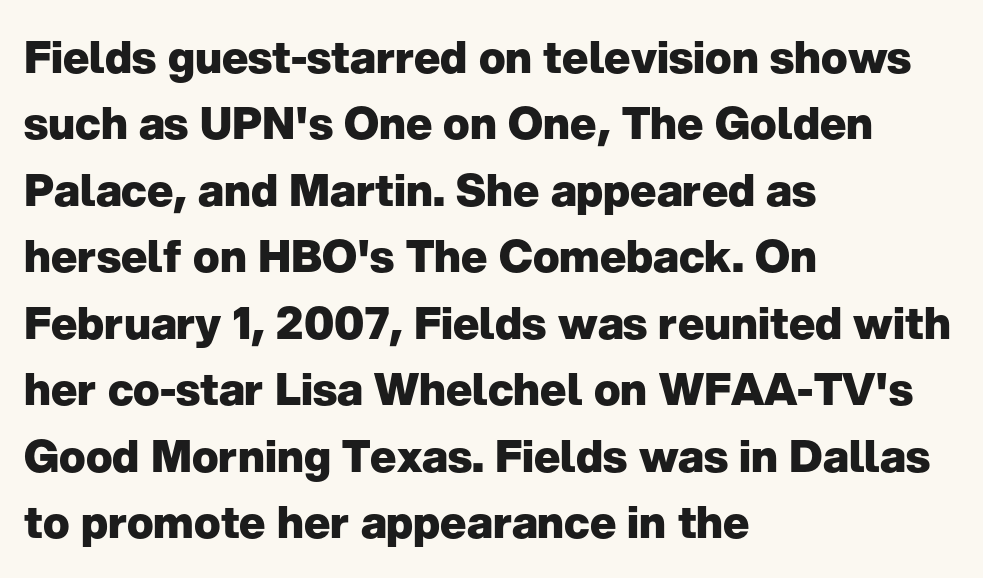
Each new line begins a customary step beneath the previous one. Are there feet on the stems? There aren't — it's a sans. How are the letters spaced? Ordinarily, with no added tracking. The lettering stays uniformly vertical, giving the passage a roman look. Here the designer chose a conventional face with non-uniform glyph widths.
